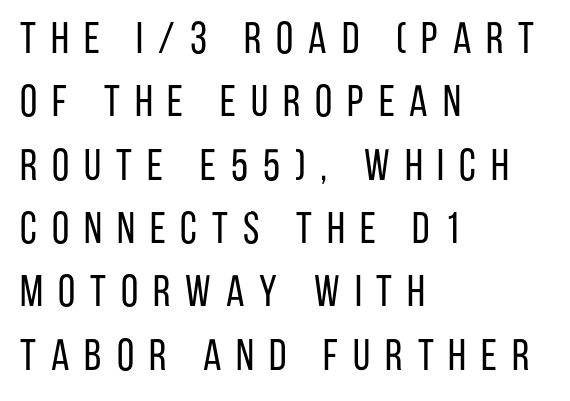
The face used here is rendered with a markedly widened letterfit. Glance below the letters and you will spot only blank space. In terms of posture, this sample is upright. This rendering uses left alignment, leaving the right contour irregular. This is sans-serif lettering, the kind often seen on screens and signage. The rendering uses a moderate line-height, typical for paragraphs.
